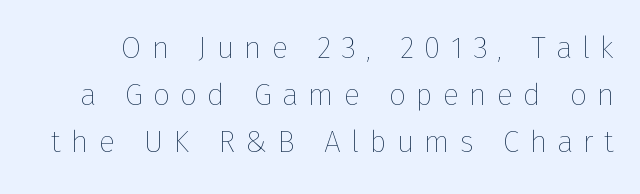
These lines are rendered in a variable-pitch font. There is plenty of visible air inserted between adjacent glyphs. Stems and bowls with no extra thickness — not bold. Every stem runs plumb, perpendicular to the baseline. Bare-footed words on every line.
